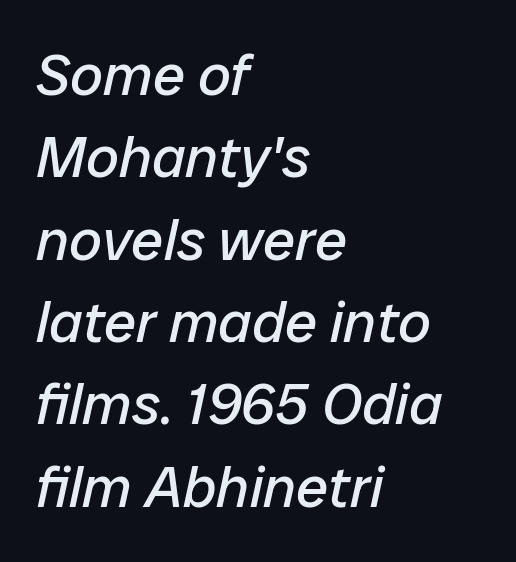
{"italic": "yes", "lean": "right", "slant_degrees": 12, "bold": "no", "weight": "regular", "width": "normal", "stroke_contrast": "low", "x_height": "medium", "monospaced": "no", "underline": "no", "align": "left", "line_spacing": "normal", "line_spacing_ratio": 1.42, "letter_spacing": "normal", "letter_spacing_em": 0.0, "glyph_px": 58}
